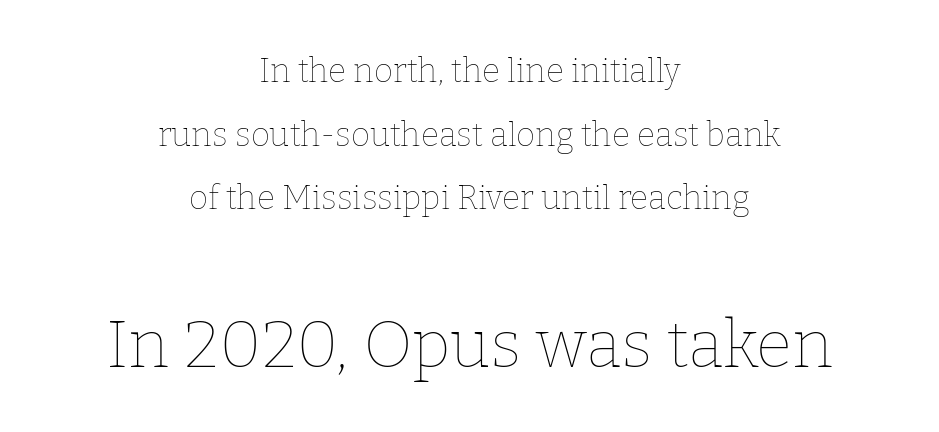
The image shows 66 px thin type, upright; set centered, loose line spacing (1.93x), normal letter spacing, not underlined; the second (bottom) block is 2.0x larger; low stroke contrast and a medium x-height.
